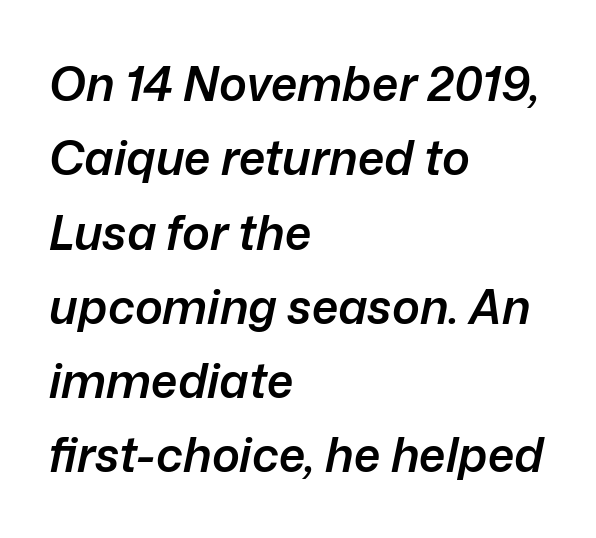
The image shows 47 px semibold type, italic (leaning right); set left-aligned, normal line spacing (1.58x), normal letter spacing, not underlined; low stroke contrast and a medium x-height.
